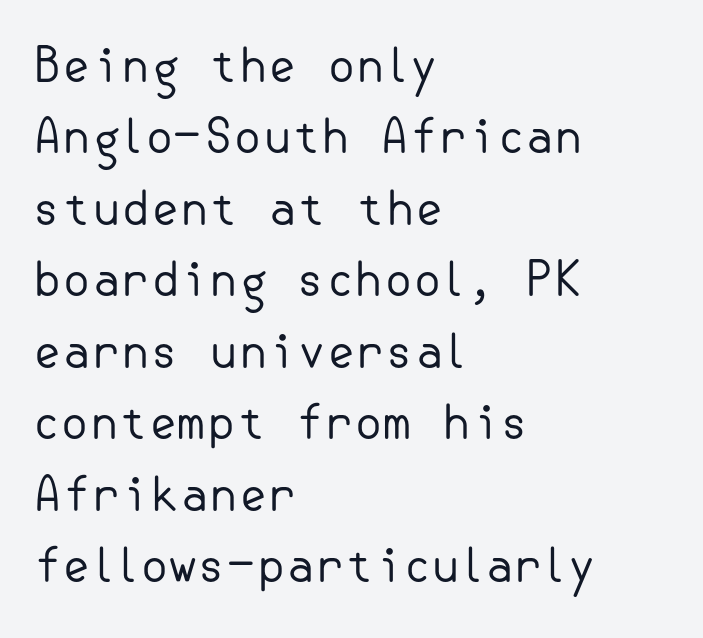
The font sits on the lighter half of the weight spectrum, regular included. Honestly, the letter spacing is just normal — you wouldn't notice it. Check under the words: just untouched page. This sample keeps an unexceptional amount of space between lines. The passage shown is typeset with a sans-serif family.
